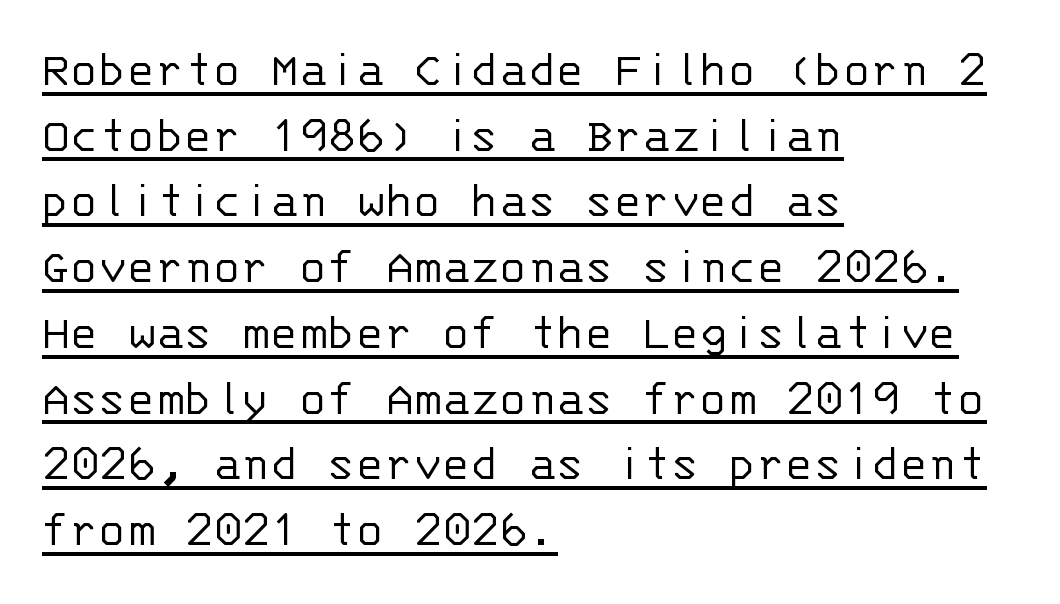
The image shows 53 px light sans-serif type, upright, monospaced; set left-aligned, line spacing 1.24x, normal letter spacing, underlined; low stroke contrast and a large x-height.
